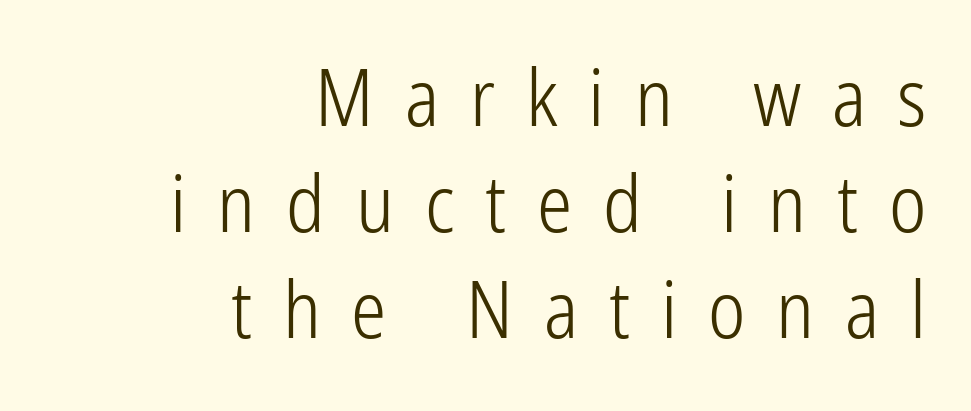
The image shows 79 px light, condensed sans-serif type, upright; set right-aligned, normal line spacing (1.34x), unusually wide letter spacing (+0.39 em), not underlined; low stroke contrast and a medium x-height.
